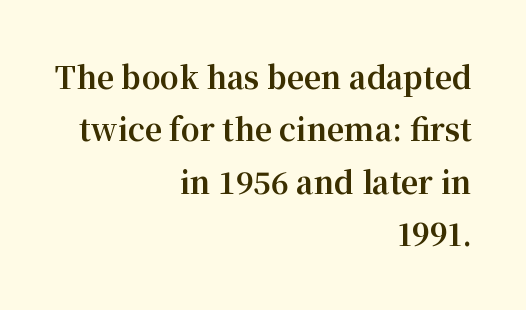
Q: Is the text bold? A: Yes.
Q: Is the text italic (slanted)? A: No, it is upright.
Q: Is the typeface a serif or a sans-serif typeface? A: Serif.
Q: Is the text underlined? A: No.
Q: How is the paragraph aligned? A: Right-aligned.
Q: Is the spacing between letters normal or unusually wide? A: Normal.
Q: Width (condensed, normal, or wide)? A: Normal.
Q: Stroke contrast? A: Medium.
Q: x-height? A: Medium.
Q: Monospaced? A: No.
